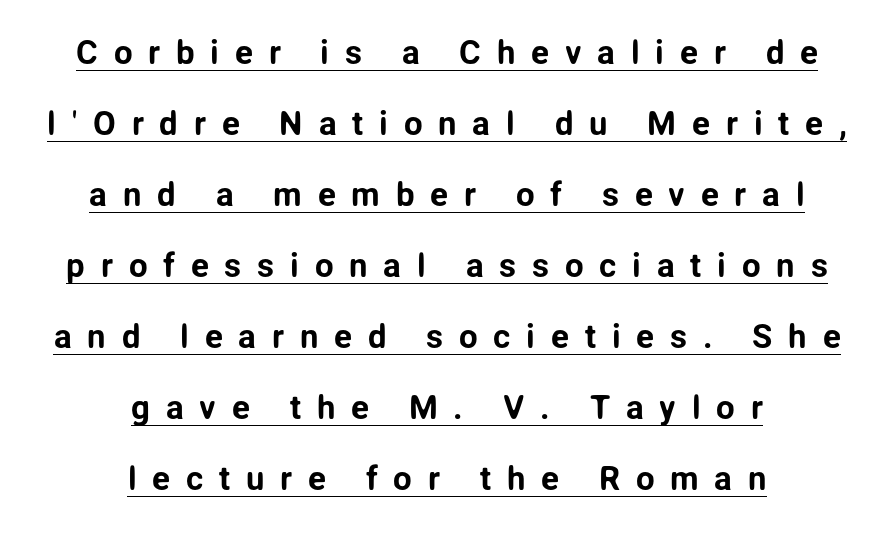
Emphasis is given by a line drawn under the lettering. A typesetter would call this leading open, well beyond the default. To sum up the face: it is a sans, with no serifs. The whitespace from short lines is split evenly between both sides. This sample has the flowing, uneven cadence of proportional lettering.
